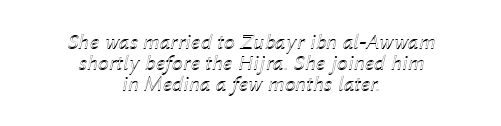
The image shows 22 px text type, italic (leaning right); set centered, tight line spacing (0.95x), normal letter spacing, not underlined.
